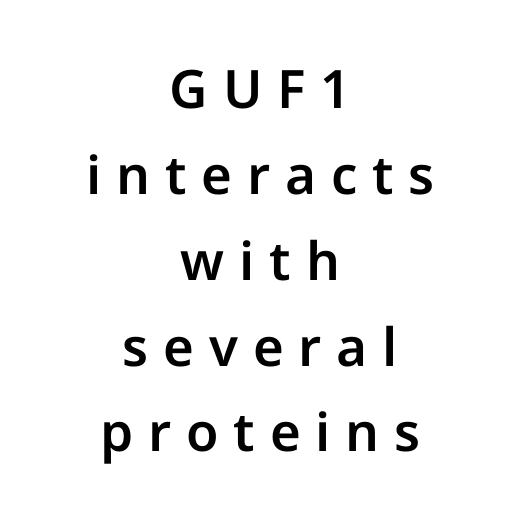
Think of a printed novel: that variable character pitch is what you see here. This rendering widens character spacing well past its baseline value. Both edges are ragged and mirror each other, which tells us the setting is centered. Underline: absent.
